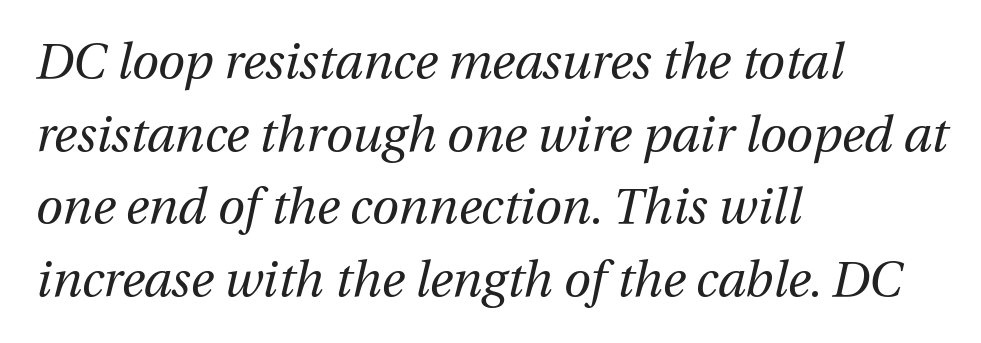
{"italic": "yes", "lean": "right", "slant_degrees": 12, "bold": "no", "weight": "regular", "width": "normal", "stroke_contrast": "medium", "x_height": "medium", "monospaced": "no", "underline": "no", "align": "left", "line_spacing": "normal", "line_spacing_ratio": 1.48, "letter_spacing": "normal", "letter_spacing_em": 0.0, "glyph_px": 49}
